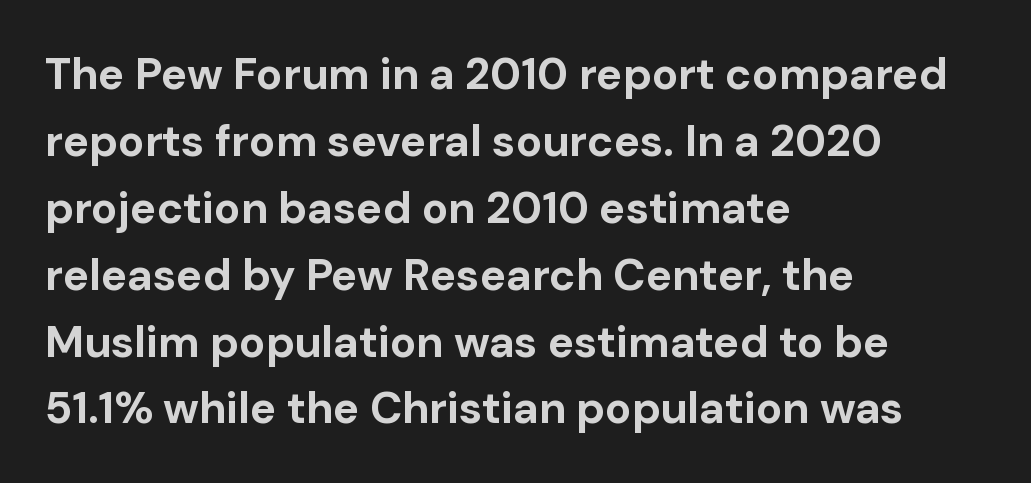
{"serif": "no", "italic": "no", "bold": "yes", "weight": "bold", "width": "normal", "stroke_contrast": "low", "x_height": "medium", "monospaced": "no", "underline": "no", "align": "left", "line_spacing": "normal", "line_spacing_ratio": 1.52, "letter_spacing": "normal", "letter_spacing_em": 0.0, "glyph_px": 44}
